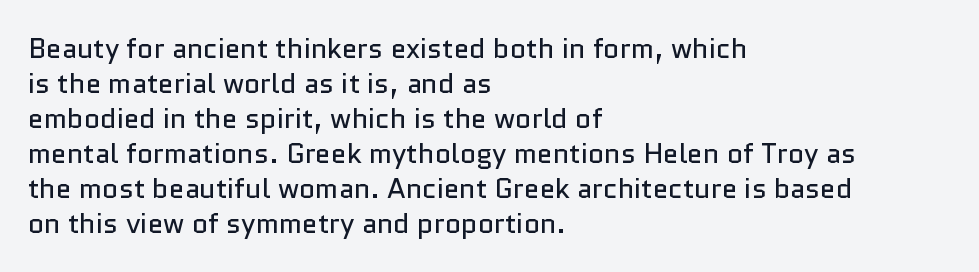
{"serif": "no", "italic": "no", "bold": "no", "weight": "regular", "width": "normal", "stroke_contrast": "low", "x_height": "medium", "monospaced": "no", "underline": "no", "align": "left", "line_spacing": "normal", "line_spacing_ratio": 1.25, "letter_spacing": "normal", "letter_spacing_em": 0.0, "glyph_px": 28}
